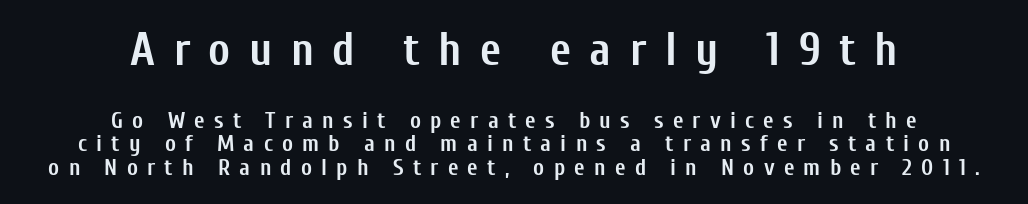
Look at the tracking — it's clearly loosened, letters drifting apart. Designer's note — italics off, roman on. Of the two passages, the one on top uses the larger point size. Teacher's note: observe the equal gaps on both sides — that is centered alignment.
